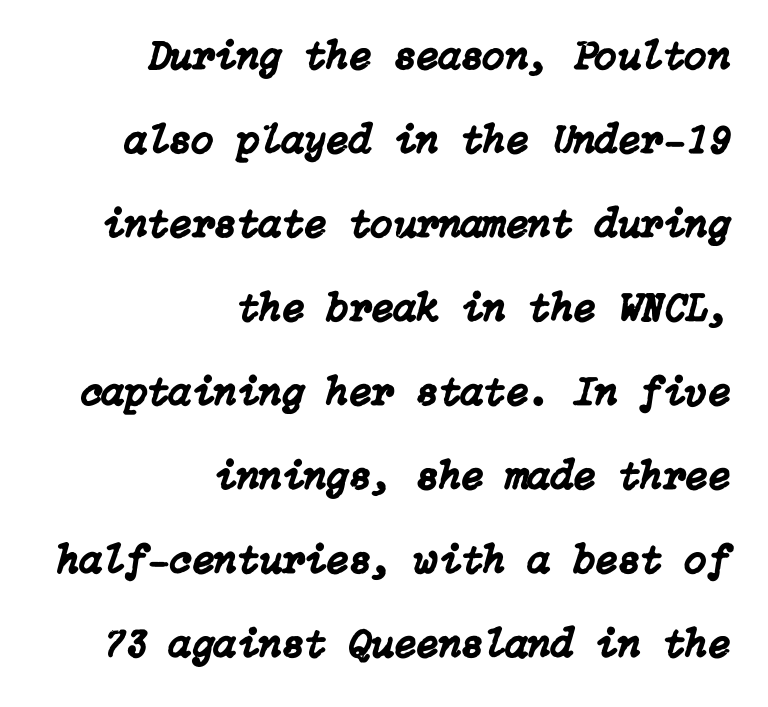
Only glyphs here, with clear space below each row. Nothing unusual about the tracking: characters are spaced as the font intends. Style check: oblique. Quick note: interline space is abundant. The rag falls on the left side of this text block.
